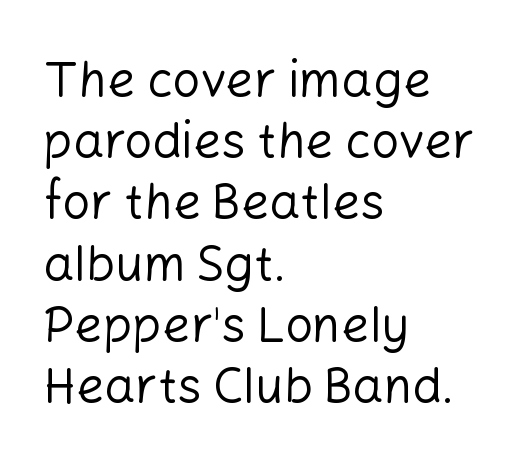
{"serif": "no", "italic": "no", "bold": "no", "weight": "regular", "width": "normal", "stroke_contrast": "low", "x_height": "medium", "monospaced": "no", "underline": "no", "align": "left", "line_spacing": "normal", "line_spacing_ratio": 1.25, "letter_spacing": "normal", "letter_spacing_em": 0.0, "glyph_px": 49}
